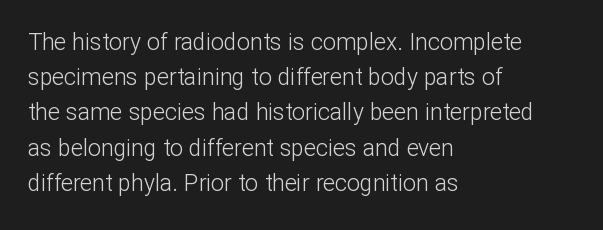
The image shows 23 px text type, upright; set left-aligned, normal line spacing (1.53x), normal letter spacing, not underlined.
